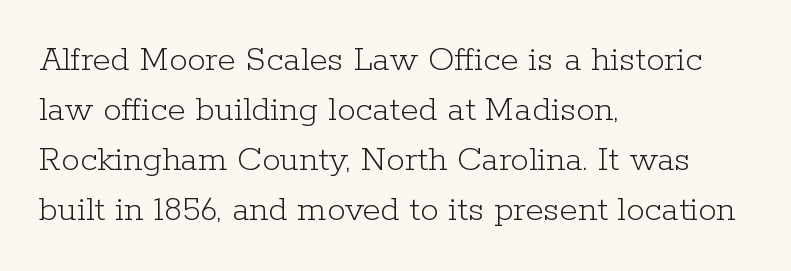
Q: Is the text bold? A: No.
Q: Is the text italic (slanted)? A: No, it is upright.
Q: Is the typeface a serif or a sans-serif typeface? A: Serif.
Q: Is the text underlined? A: No.
Q: How is the paragraph aligned? A: Left-aligned.
Q: Is the spacing between letters normal or unusually wide? A: Normal.
Q: Is the spacing between lines tight, normal or loose? A: Normal.
Q: Width (condensed, normal, or wide)? A: Normal.
Q: Stroke contrast? A: Low.
Q: x-height? A: Medium.
Q: Monospaced? A: No.
